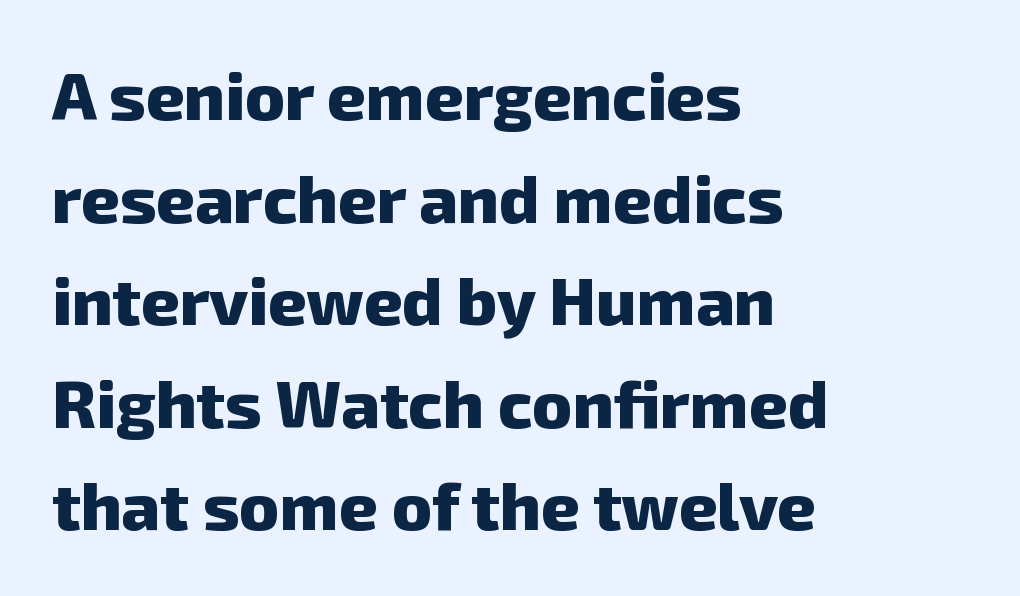
The image shows 67 px heavy sans-serif type; set left-aligned, normal line spacing (1.53x), normal letter spacing, not underlined; low stroke contrast and a medium x-height.
